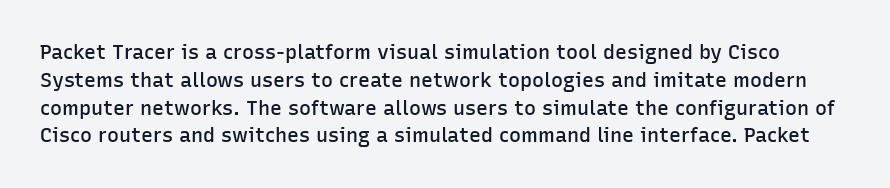
The image shows 20 px text type, upright; set normal line spacing (1.39x), normal letter spacing, not underlined.
